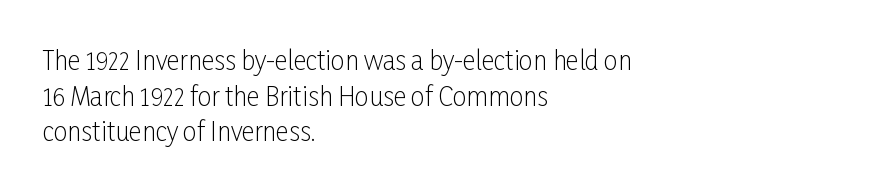
{"italic": "no", "bold": "no", "underline": "no", "align": "left", "line_spacing": "normal", "line_spacing_ratio": 1.43, "letter_spacing": "normal", "letter_spacing_em": 0.0, "glyph_px": 25}
